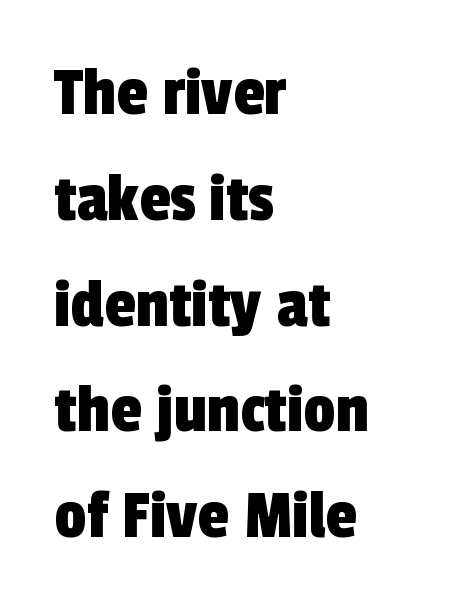
{"serif": "no", "width": "condensed", "x_height": "medium", "monospaced": "no", "underline": "no", "align": "left", "line_spacing": "normal", "line_spacing_ratio": 1.49, "letter_spacing": "normal", "letter_spacing_em": 0.0, "glyph_px": 71}
